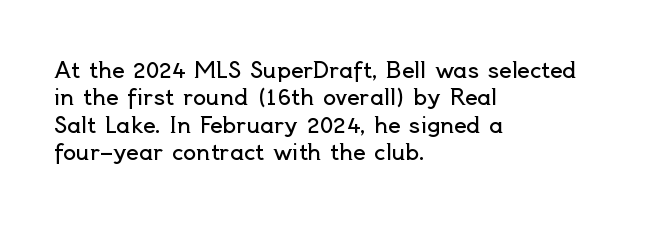
{"italic": "no", "bold": "no", "underline": "no", "align": "left", "line_spacing": "normal", "line_spacing_ratio": 1.25, "letter_spacing": "normal", "letter_spacing_em": 0.0, "glyph_px": 22}
